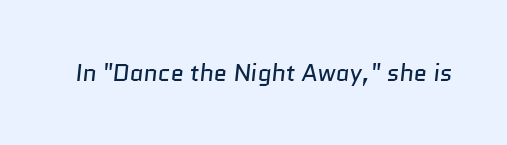
Q: Is the text bold? A: No.
Q: Is the text underlined? A: No.
Q: Is the spacing between letters normal or unusually wide? A: Normal.
